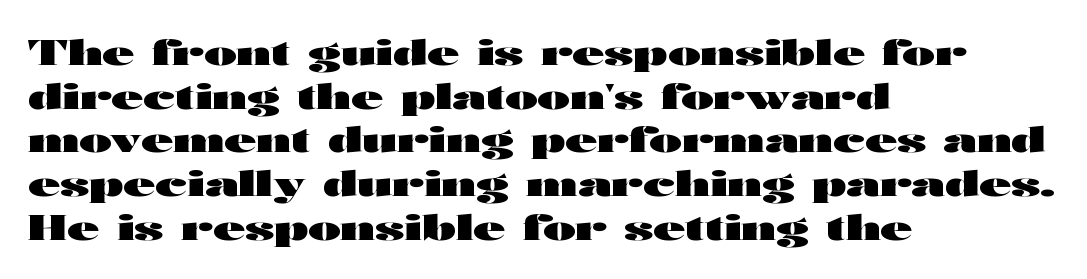
Q: Is the text bold? A: Yes.
Q: Is the text italic (slanted)? A: No, it is upright.
Q: Is the typeface a serif or a sans-serif typeface? A: Serif.
Q: Is the text underlined? A: No.
Q: How is the paragraph aligned? A: Left-aligned.
Q: Is the spacing between letters normal or unusually wide? A: Normal.
Q: Is the spacing between lines tight, normal or loose? A: Normal.
Q: Width (condensed, normal, or wide)? A: Wide.
Q: Stroke contrast? A: High.
Q: x-height? A: Medium.
Q: Monospaced? A: No.
